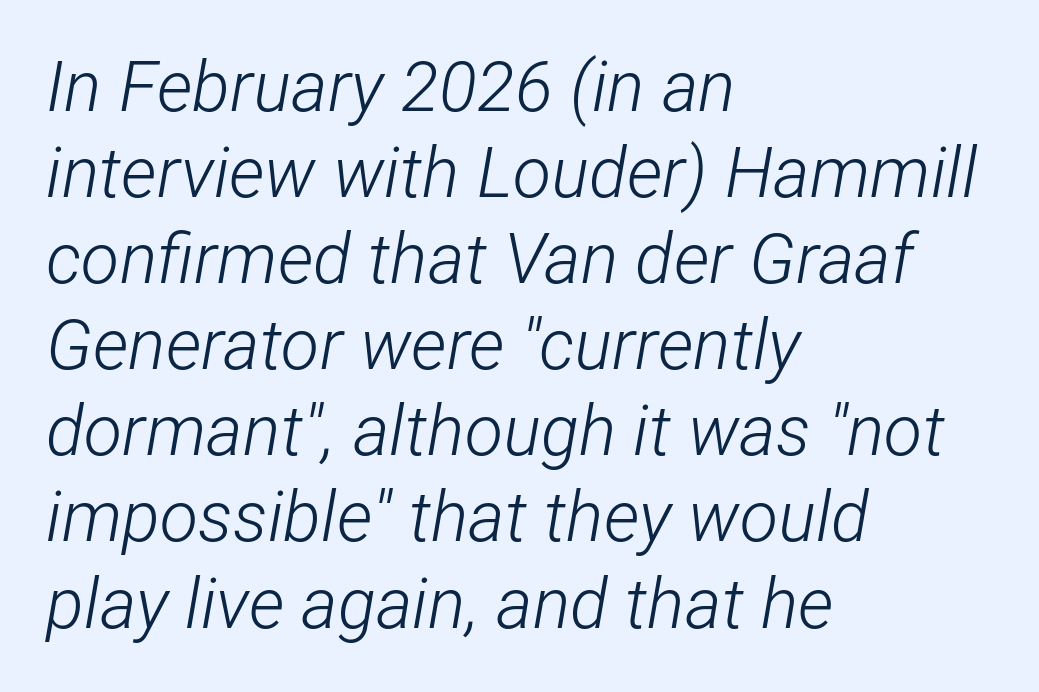
The image shows 70 px light, condensed type, italic (leaning right); set left-aligned, line spacing 1.23x, normal letter spacing, not underlined; low stroke contrast and a medium x-height.
